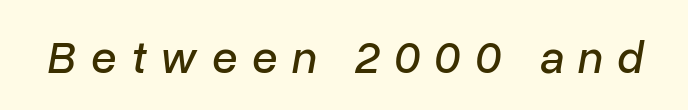
Spacing between characters has been opened up far beyond the box default. Looking at the ascenders, they clearly lean. Words float on clear page, feet unadorned. Proportional: the letters do not fall into vertical columns.
